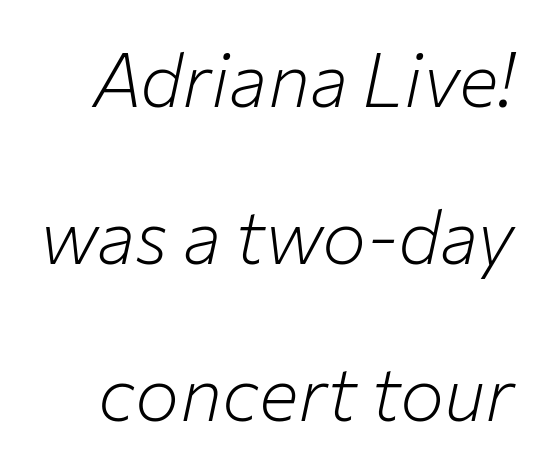
{"italic": "yes", "lean": "right", "slant_degrees": 12, "bold": "no", "weight": "light", "width": "normal", "stroke_contrast": "low", "x_height": "medium", "monospaced": "no", "underline": "no", "line_spacing": "loose", "line_spacing_ratio": 2.12, "letter_spacing": "normal", "letter_spacing_em": 0.0, "glyph_px": 74}
